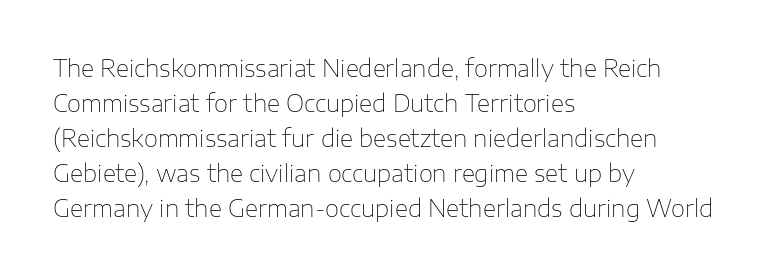
The image shows 23 px text type, upright; set left-aligned, normal line spacing (1.52x), normal letter spacing, not underlined.
